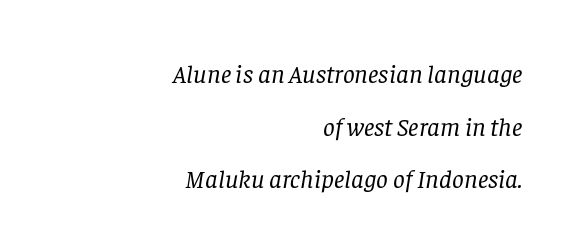
The image shows 26 px text type, italic (leaning right); set right-aligned, loose line spacing (2.02x), normal letter spacing, not underlined.
